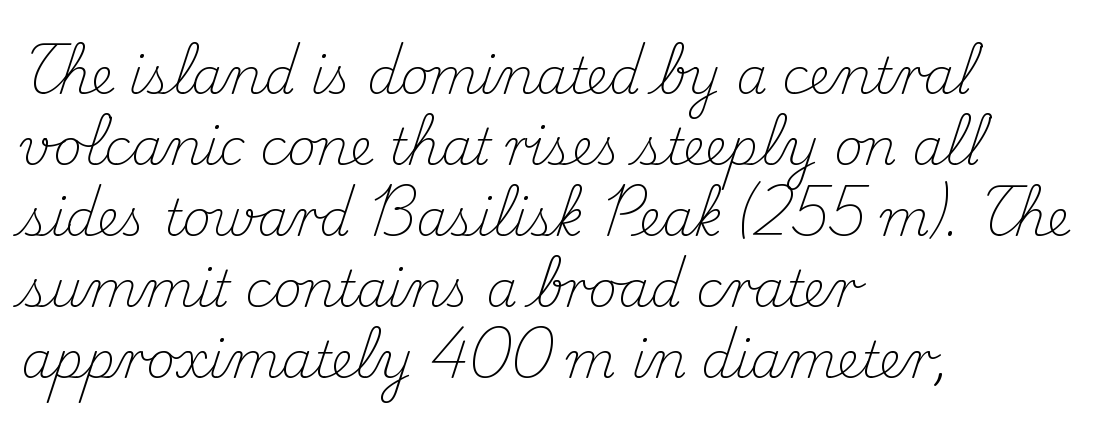
The letters advance in unequal steps, a hallmark of proportional type. The typeface chosen for these lines features serifs. Weight: in the light-to-regular range.
